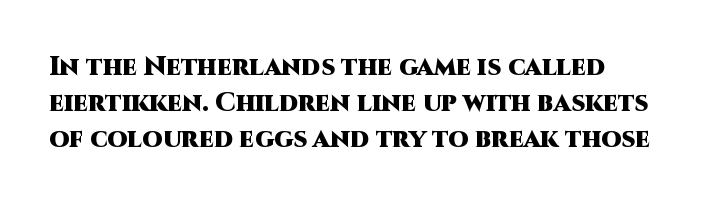
Q: Is the text bold? A: Yes.
Q: Is the text italic (slanted)? A: No, it is upright.
Q: Is the text underlined? A: No.
Q: How is the paragraph aligned? A: Left-aligned.
Q: Is the spacing between letters normal or unusually wide? A: Normal.
Q: Is the spacing between lines tight, normal or loose? A: Normal.
